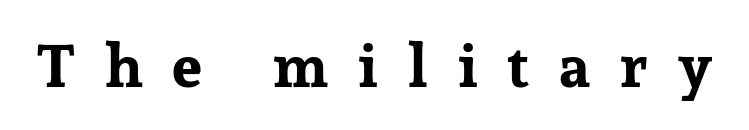
Examine the stroke ends and you'll spot serifs. Every character sits straight up, as roman type does. The letterforms stand isolated, each surrounded by extra space. These lines are rendered in a variable-pitch font. You'd pick this weight for a headline — it's a proper bold.
